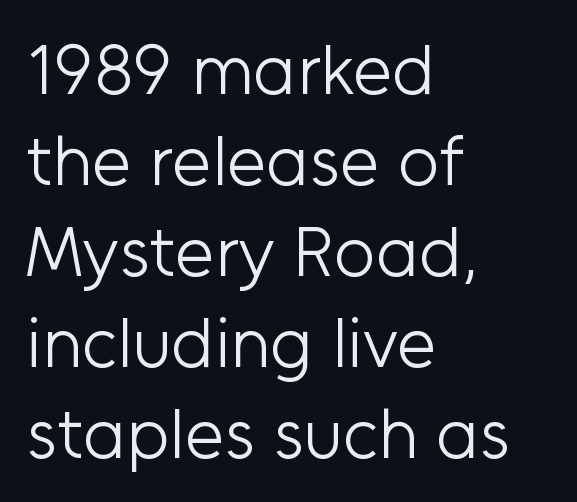
The passage shown is typed in a proportional face where columns would drift. The gaps between neighbouring characters are ordinary and unremarkable. Stroke mass is kept to a normal reading level or below. In terms of posture, this sample is upright.
